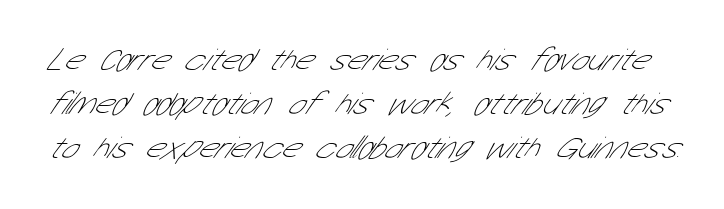
Q: Is the text bold? A: No.
Q: Is the typeface a serif or a sans-serif typeface? A: Sans-serif.
Q: Is the text underlined? A: No.
Q: Is the spacing between letters normal or unusually wide? A: Normal.
Q: Is the spacing between lines tight, normal or loose? A: Normal.
Q: Width (condensed, normal, or wide)? A: Condensed.
Q: Stroke contrast? A: Low.
Q: x-height? A: Medium.
Q: Monospaced? A: No.
